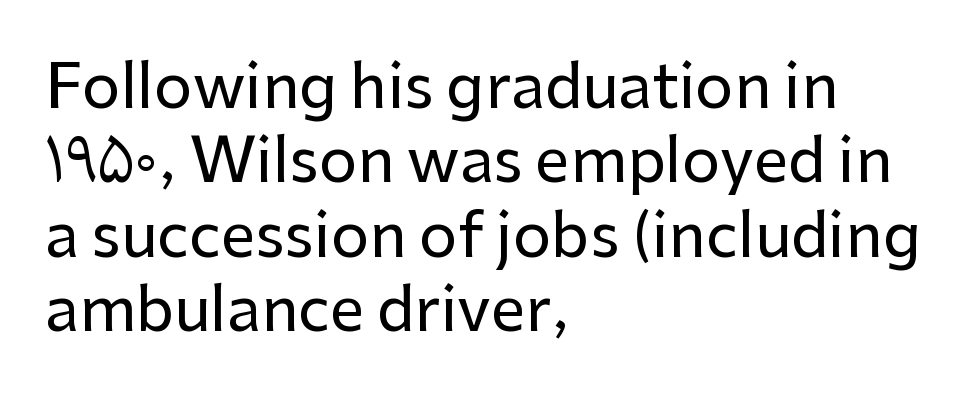
{"serif": "no", "italic": "no", "width": "normal", "stroke_contrast": "low", "x_height": "medium", "monospaced": "no", "underline": "no", "align": "left", "line_spacing_ratio": 1.22, "letter_spacing": "normal", "letter_spacing_em": 0.0, "glyph_px": 61}
